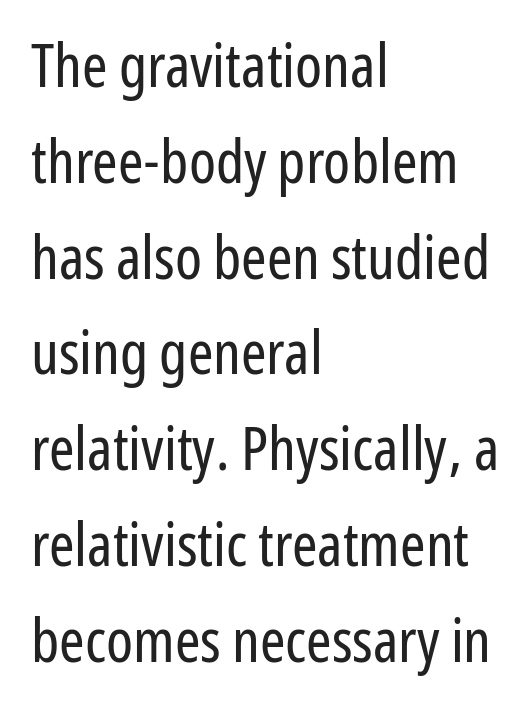
Q: Is the text bold? A: No.
Q: Is the text italic (slanted)? A: No, it is upright.
Q: Is the typeface a serif or a sans-serif typeface? A: Sans-serif.
Q: Is the text underlined? A: No.
Q: How is the paragraph aligned? A: Left-aligned.
Q: Is the spacing between letters normal or unusually wide? A: Normal.
Q: Is the spacing between lines tight, normal or loose? A: Normal.
Q: Width (condensed, normal, or wide)? A: Condensed.
Q: Stroke contrast? A: Low.
Q: x-height? A: Medium.
Q: Monospaced? A: No.
